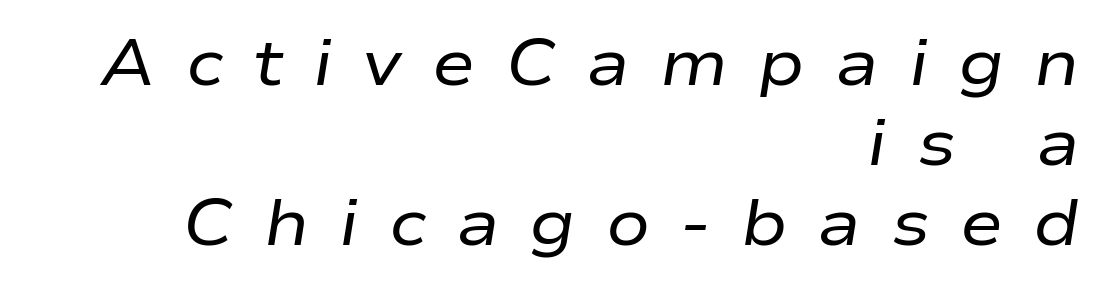
The image shows 65 px regular-weight, wide type, italic (leaning right); set right-aligned, line spacing 1.23x, unusually wide letter spacing (+0.46 em), not underlined; low stroke contrast and a medium x-height.
